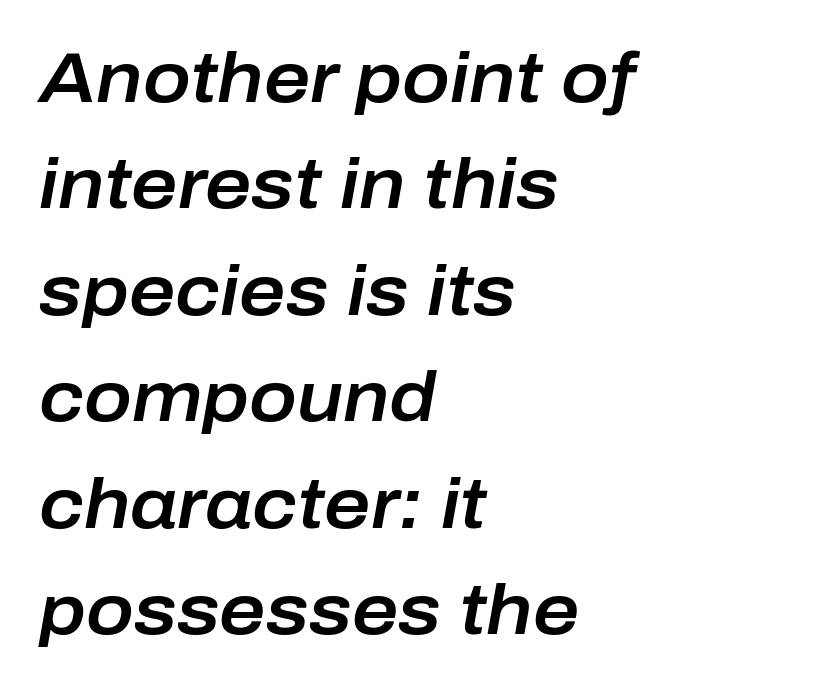
{"italic": "yes", "lean": "right", "slant_degrees": 10, "width": "normal", "stroke_contrast": "low", "x_height": "medium", "monospaced": "no", "underline": "no", "align": "left", "line_spacing": "normal", "line_spacing_ratio": 1.5, "letter_spacing": "normal", "letter_spacing_em": 0.0, "glyph_px": 71}
